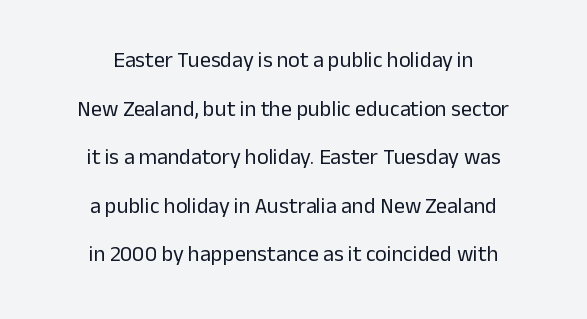
It's the straight-up-and-down kind of type. Leading is clearly above the norm, producing a sparse column. A bare baseline throughout the passage. No extra ink here — the face is not bold. The setting favours the middle, as headings and verse often do.
